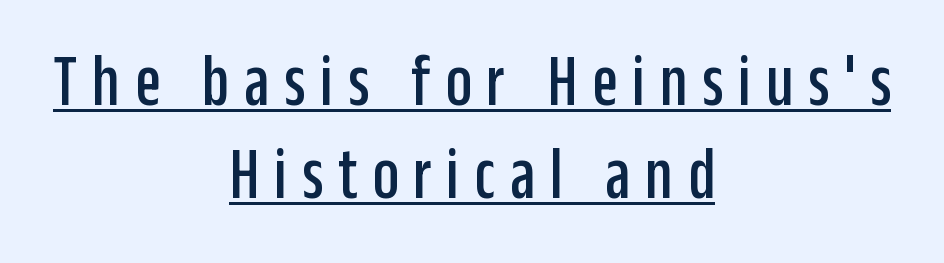
Q: Is the text italic (slanted)? A: No, it is upright.
Q: Is the typeface a serif or a sans-serif typeface? A: Sans-serif.
Q: Is the text underlined? A: Yes.
Q: How is the paragraph aligned? A: Centered.
Q: Is the spacing between letters normal or unusually wide? A: Unusually wide.
Q: Is the spacing between lines tight, normal or loose? A: Normal.
Q: Width (condensed, normal, or wide)? A: Condensed.
Q: Stroke contrast? A: Low.
Q: x-height? A: Large.
Q: Monospaced? A: No.
